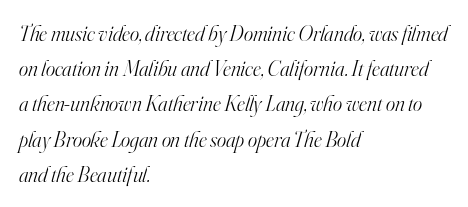
Q: Is the text bold? A: No.
Q: Is the text italic (slanted)? A: Yes, it leans right by about 16 degrees.
Q: Is the text underlined? A: No.
Q: How is the paragraph aligned? A: Left-aligned.
Q: Is the spacing between letters normal or unusually wide? A: Normal.
Q: Is the spacing between lines tight, normal or loose? A: Normal.
